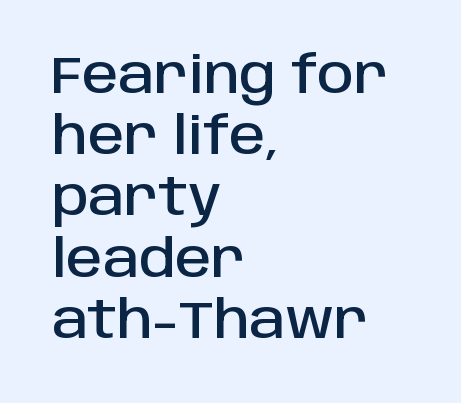
{"serif": "no", "italic": "no", "width": "normal", "stroke_contrast": "low", "x_height": "large", "monospaced": "no", "underline": "no", "align": "left", "line_spacing_ratio": 1.2, "letter_spacing": "normal", "letter_spacing_em": 0.0, "glyph_px": 51}
